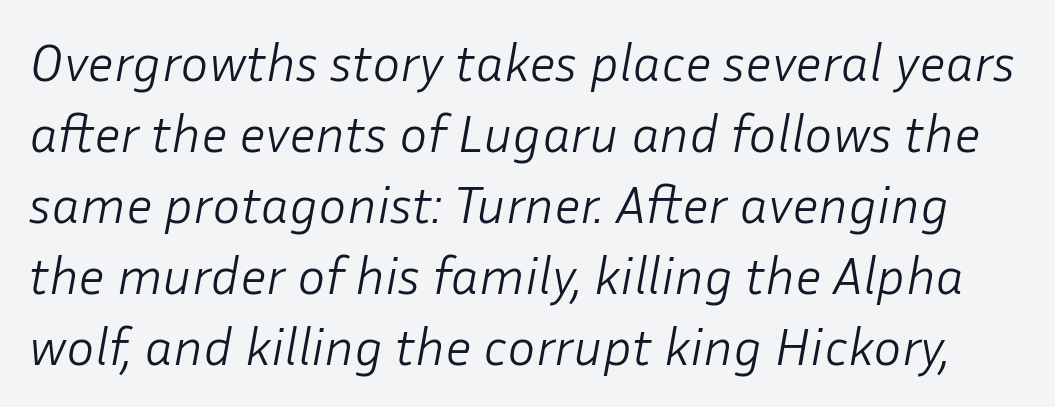
{"italic": "yes", "lean": "right", "slant_degrees": 10, "bold": "no", "weight": "light", "width": "normal", "stroke_contrast": "low", "x_height": "medium", "monospaced": "no", "underline": "no", "line_spacing": "normal", "line_spacing_ratio": 1.34, "letter_spacing": "normal", "letter_spacing_em": 0.0, "glyph_px": 53}
